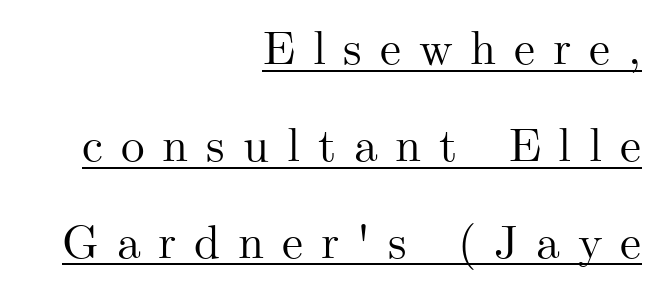
This rendering features underlined lettering. The designer dialed line spacing up above the default. This sample uses a serif face. If you drew a ruler down the right edge, every line would touch it.
